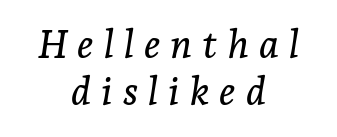
Q: Is the text italic (slanted)? A: Yes, it leans right by about 7 degrees.
Q: Is the typeface a serif or a sans-serif typeface? A: Serif.
Q: Is the text underlined? A: No.
Q: How is the paragraph aligned? A: Centered.
Q: Is the spacing between letters normal or unusually wide? A: Unusually wide.
Q: Width (condensed, normal, or wide)? A: Normal.
Q: Stroke contrast? A: Low.
Q: x-height? A: Medium.
Q: Monospaced? A: No.
